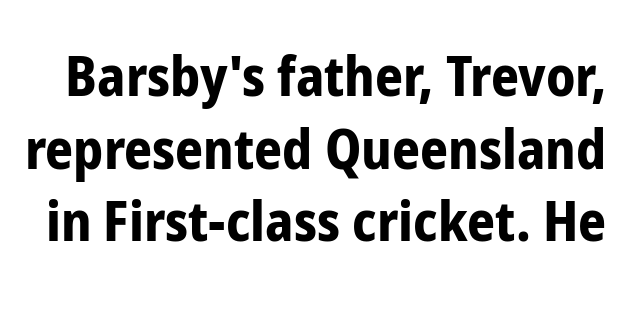
The image shows 55 px bold, condensed sans-serif type, upright; set normal line spacing (1.32x), normal letter spacing, not underlined; low stroke contrast and a medium x-height.
